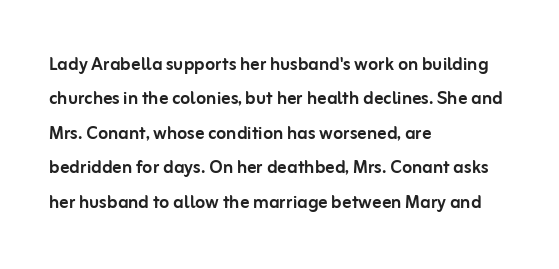
{"italic": "no", "underline": "no", "align": "left", "line_spacing": "normal", "line_spacing_ratio": 1.5, "letter_spacing": "normal", "letter_spacing_em": 0.0, "glyph_px": 23}
